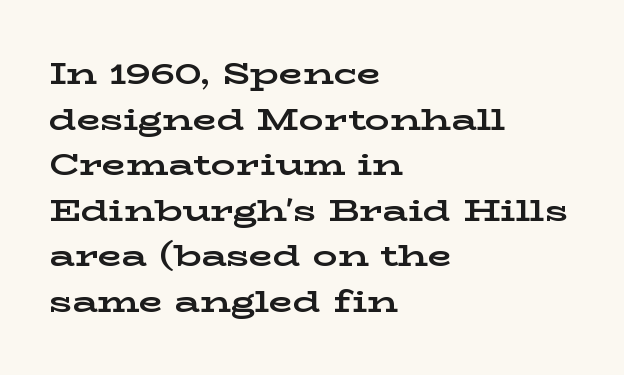
The image shows 31 px bold, wide serif type, upright; set left-aligned, normal line spacing (1.47x), normal letter spacing, not underlined; low stroke contrast and a medium x-height.
